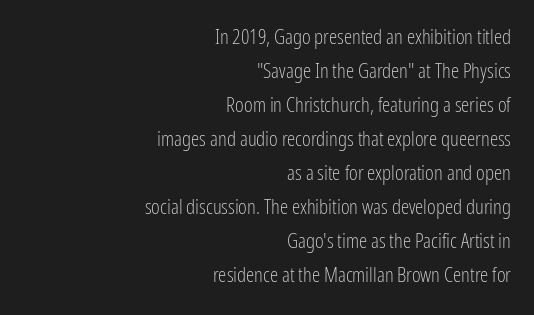
{"italic": "no", "bold": "no", "underline": "no", "align": "right", "line_spacing": "normal", "line_spacing_ratio": 1.62, "letter_spacing": "normal", "letter_spacing_em": 0.0, "glyph_px": 21}
